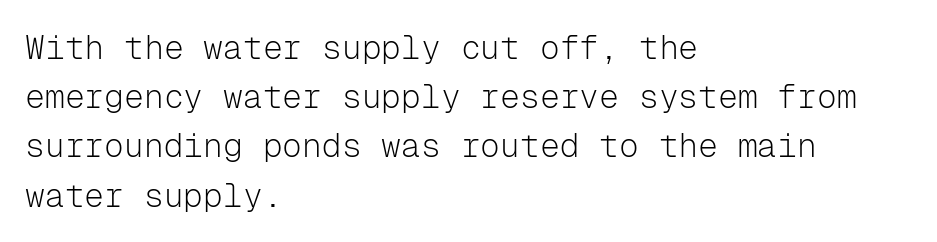
The image shows 33 px light sans-serif type, upright, monospaced; set left-aligned, normal line spacing (1.49x), normal letter spacing, not underlined; low stroke contrast and a medium x-height.
